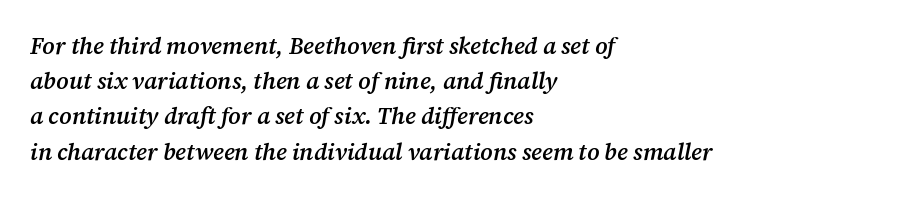
The image shows 23 px text type, italic (leaning right); set left-aligned, normal line spacing (1.53x), normal letter spacing, not underlined.
